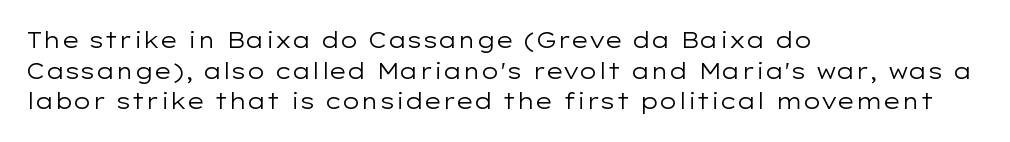
{"italic": "no", "bold": "no", "underline": "no", "align": "left", "line_spacing": "normal", "line_spacing_ratio": 1.39, "letter_spacing": "normal", "letter_spacing_em": 0.0, "glyph_px": 22}
